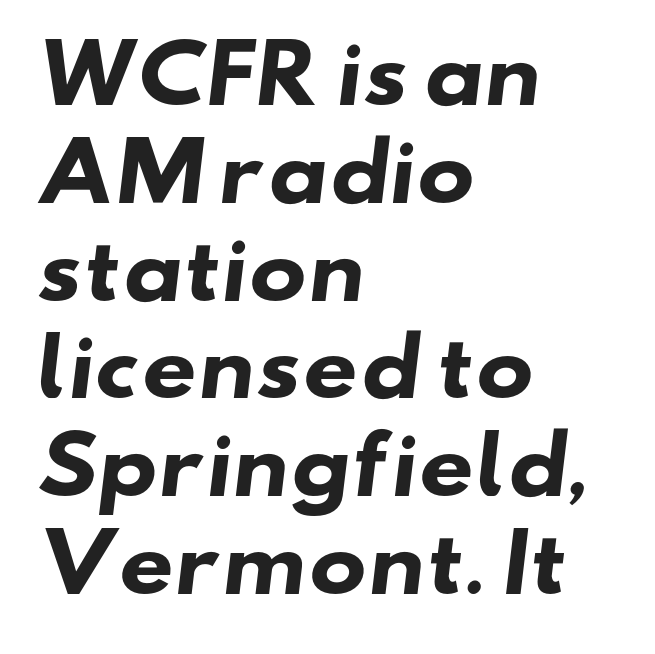
Weight: bold. The ragged edge is on the right, which tells us the setting is flush left. The rendering keeps characters at their native spacing. Think of a printed novel: that variable character pitch is what you see here. The baseline area is clear. In terms of letterform style, serifs are entirely absent.
